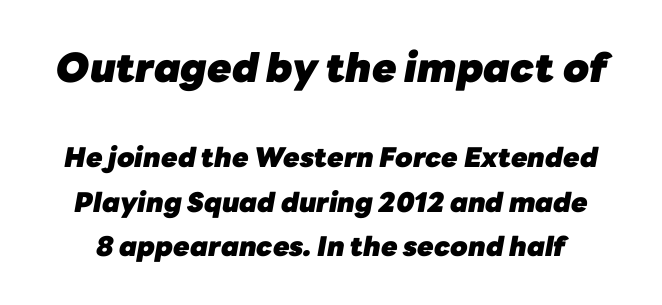
{"italic": "yes", "lean": "right", "slant_degrees": 10, "bold": "yes", "weight": "heavy", "width": "normal", "stroke_contrast": "low", "x_height": "medium", "monospaced": "no", "underline": "no", "line_spacing": "normal", "line_spacing_ratio": 1.65, "letter_spacing": "normal", "letter_spacing_em": 0.0, "larger_block": "first", "size_ratio": 1.48, "glyph_px": 40}
